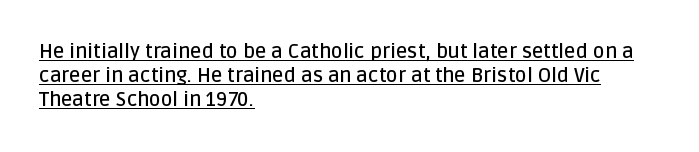
The image shows 20 px text type, upright; set left-aligned, line spacing 1.21x, normal letter spacing, underlined.
